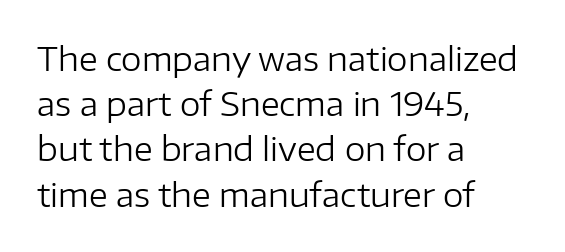
The image shows 33 px regular-weight sans-serif type, upright; set left-aligned, normal line spacing (1.37x), normal letter spacing, not underlined; low stroke contrast and a medium x-height.
